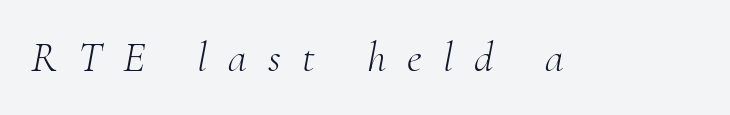
Q: Is the text bold? A: No.
Q: Is the text italic (slanted)? A: Yes, it leans right by about 10 degrees.
Q: Is the typeface a serif or a sans-serif typeface? A: Serif.
Q: Is the text underlined? A: No.
Q: Is the spacing between letters normal or unusually wide? A: Unusually wide.
Q: Width (condensed, normal, or wide)? A: Normal.
Q: Stroke contrast? A: Medium.
Q: x-height? A: Small.
Q: Monospaced? A: No.
